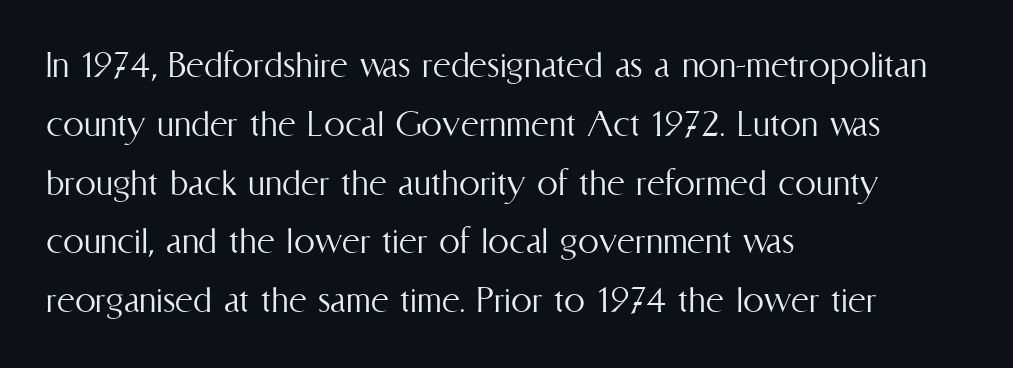
Q: Is the text bold? A: No.
Q: Is the text italic (slanted)? A: No, it is upright.
Q: Is the text underlined? A: No.
Q: How is the paragraph aligned? A: Left-aligned.
Q: Is the spacing between letters normal or unusually wide? A: Normal.
Q: Is the spacing between lines tight, normal or loose? A: Normal.
Q: Width (condensed, normal, or wide)? A: Condensed.
Q: Stroke contrast? A: Medium.
Q: x-height? A: Medium.
Q: Monospaced? A: No.
